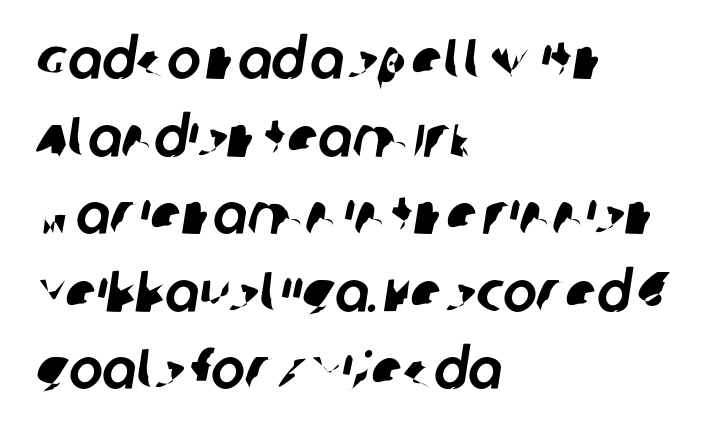
The image shows 57 px sans-serif type; set left-aligned, normal line spacing (1.36x), normal letter spacing, not underlined; low stroke contrast and a large x-height.
